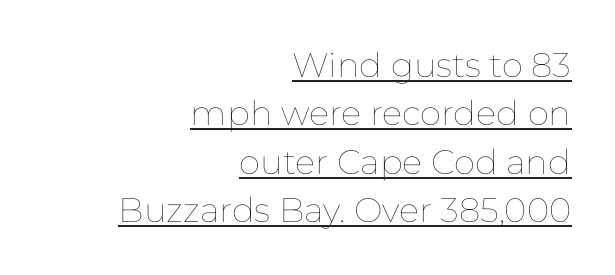
The image shows 34 px thin type, upright; set right-aligned, normal line spacing (1.42x), normal letter spacing, underlined; low stroke contrast and a medium x-height.
